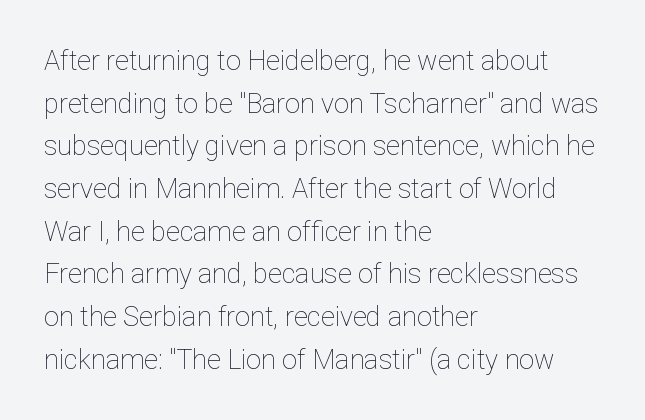
{"italic": "no", "bold": "no", "underline": "no", "align": "left", "line_spacing": "normal", "line_spacing_ratio": 1.58, "letter_spacing": "normal", "letter_spacing_em": 0.0, "glyph_px": 27}
